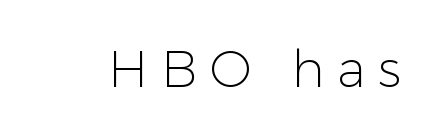
{"serif": "no", "italic": "no", "bold": "no", "weight": "light", "width": "normal", "stroke_contrast": "low", "x_height": "medium", "monospaced": "no", "underline": "no", "letter_spacing": "wide", "letter_spacing_em": 0.24, "glyph_px": 51}
